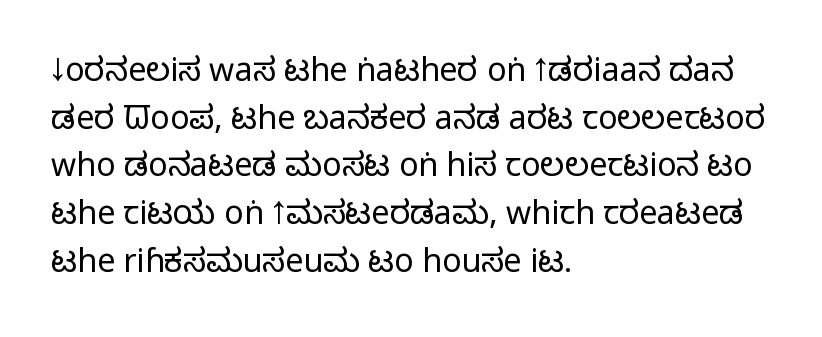
The image shows 32 px regular-weight, condensed sans-serif type, upright; set left-aligned, normal line spacing (1.49x), normal letter spacing, not underlined; low stroke contrast and a large x-height.
